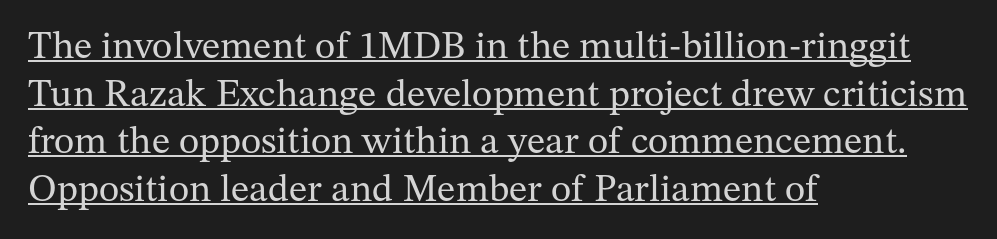
The image shows 39 px regular-weight serif type, upright; set left-aligned, line spacing 1.22x, normal letter spacing, underlined; medium stroke contrast and a medium x-height.
